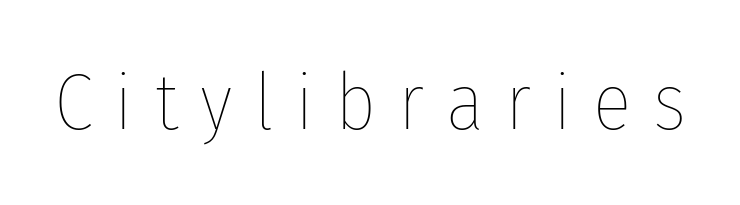
{"italic": "no", "bold": "no", "weight": "thin", "width": "condensed", "stroke_contrast": "low", "x_height": "medium", "monospaced": "no", "underline": "no", "letter_spacing": "wide", "letter_spacing_em": 0.27, "glyph_px": 80}
